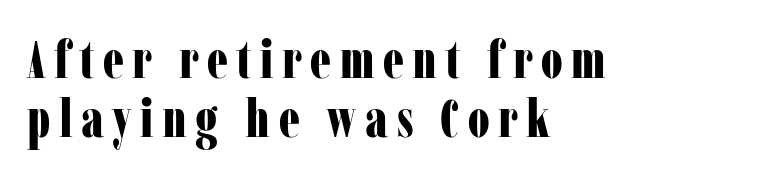
{"serif": "yes", "italic": "no", "bold": "yes", "weight": "bold", "width": "condensed", "stroke_contrast": "low", "x_height": "medium", "monospaced": "no", "underline": "no", "align": "left", "line_spacing": "tight", "line_spacing_ratio": 1.11, "glyph_px": 53}
